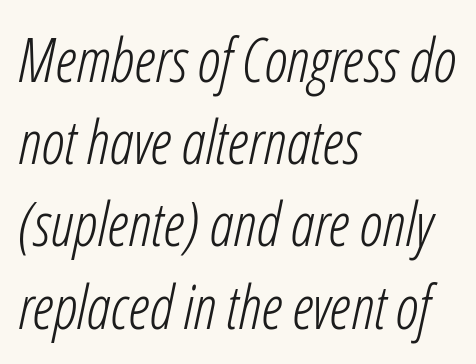
The rows are spaced the way most documents space them. Looks like regular typesetting: each glyph gets only the width it needs. The glyphs look as if they've been sheared to an angle. The font is comparable to plain body text, perhaps lighter. The gaps between neighbouring characters are ordinary and unremarkable.
